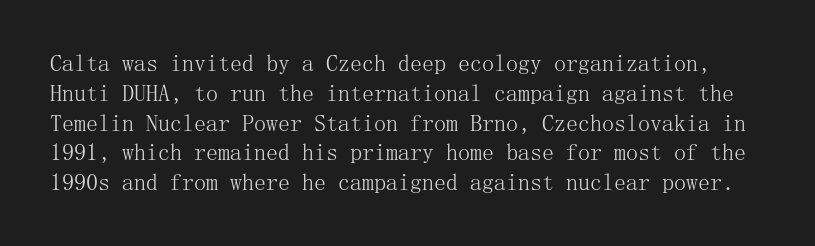
{"italic": "no", "bold": "no", "underline": "no", "line_spacing_ratio": 1.24, "letter_spacing": "normal", "letter_spacing_em": 0.0, "glyph_px": 24}
